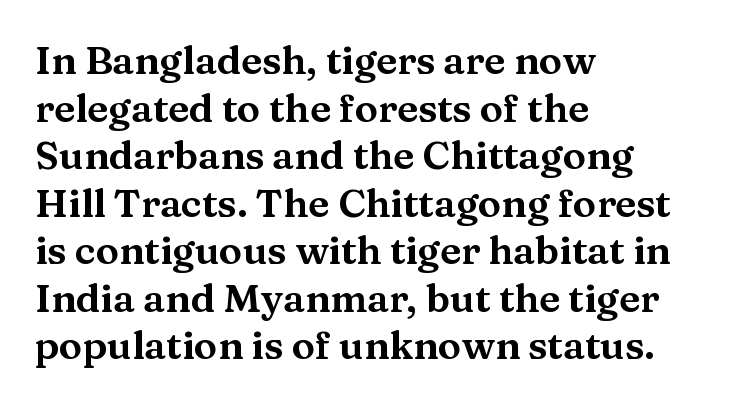
Q: Is the text italic (slanted)? A: No, it is upright.
Q: Is the typeface a serif or a sans-serif typeface? A: Serif.
Q: Is the text underlined? A: No.
Q: How is the paragraph aligned? A: Left-aligned.
Q: Is the spacing between letters normal or unusually wide? A: Normal.
Q: Width (condensed, normal, or wide)? A: Wide.
Q: Stroke contrast? A: Medium.
Q: x-height? A: Medium.
Q: Monospaced? A: No.
